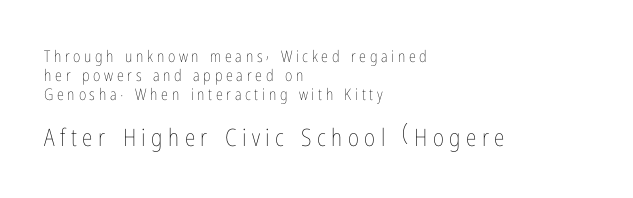
The image shows 24 px text type, upright; set left-aligned, line spacing 1.18x, unusually wide letter spacing (+0.23 em), not underlined; the second (bottom) block is 1.5x larger.
